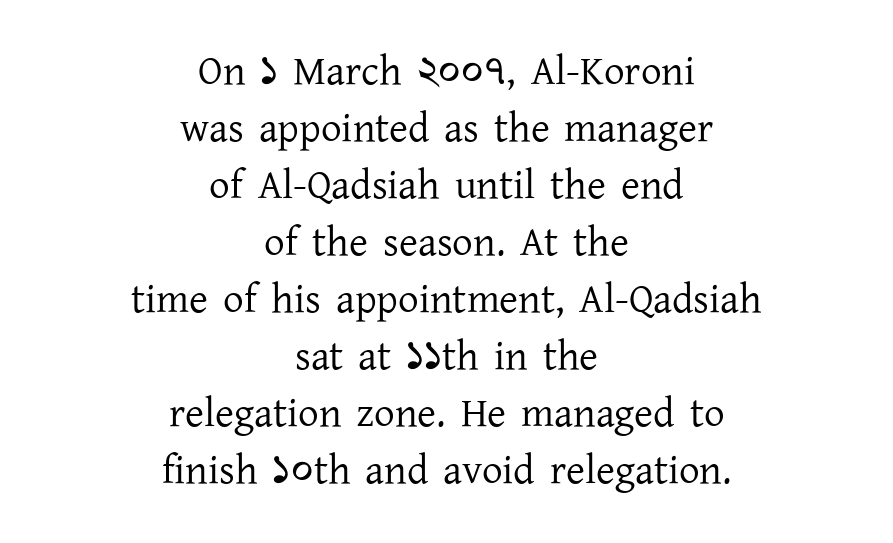
{"serif": "yes", "italic": "no", "bold": "no", "weight": "regular", "width": "normal", "stroke_contrast": "low", "x_height": "medium", "monospaced": "no", "underline": "no", "align": "center", "line_spacing": "normal", "line_spacing_ratio": 1.39, "letter_spacing": "normal", "letter_spacing_em": 0.0, "glyph_px": 41}
